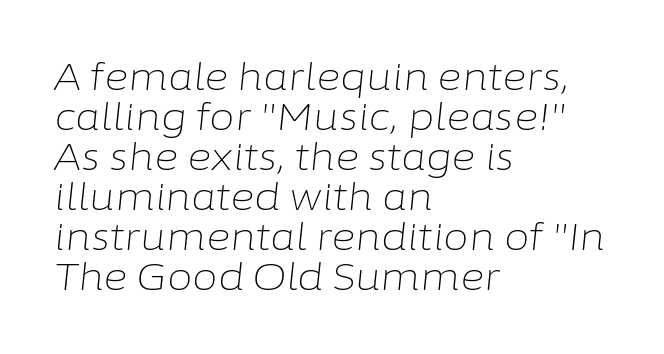
Standard letterfit; no display-style spreading of the glyphs. Varying glyph widths throughout — classic text-font behaviour. Teacher's note: observe the even left margin — that is flush-left alignment. Letters rest on an invisible, unmarked baseline. Is the stroke heavy? The answer is a plain regular-or-lighter.
